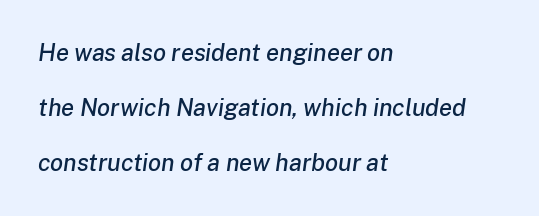
These lines were composed using italics. This sample trades compactness for vertical openness between lines. Default kerning and tracking; the words read as compact shapes. Visually the block forms a straight wall on the left and a jagged coastline on the right.
